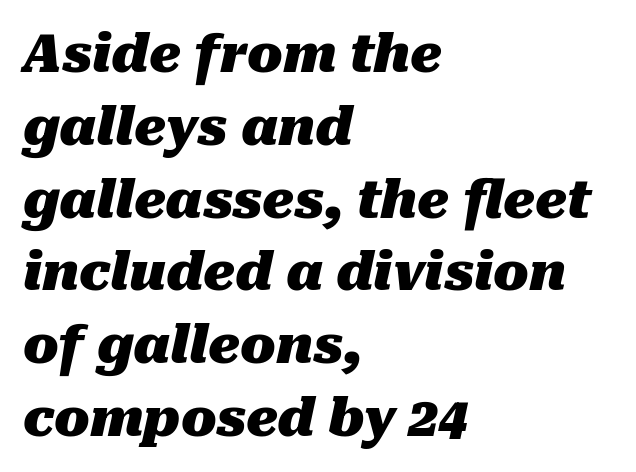
Horizontal bands of white between lines are of average thickness. Does extra space separate the letters? No, they use regular spacing. The passage shown is typed in a proportional face where columns would drift. Letters rest on an invisible, unmarked baseline. This sample uses an oblique cut, with every glyph tilted off the vertical. Each line starts at the same left margin while the right side varies.
